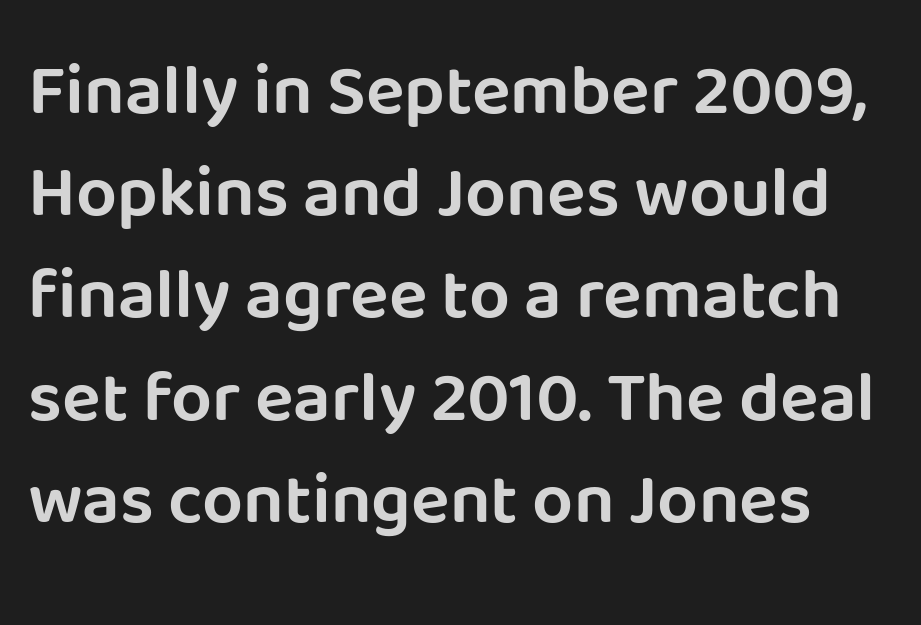
Q: Is the text italic (slanted)? A: No, it is upright.
Q: Is the typeface a serif or a sans-serif typeface? A: Sans-serif.
Q: Is the text underlined? A: No.
Q: Is the spacing between letters normal or unusually wide? A: Normal.
Q: Is the spacing between lines tight, normal or loose? A: Normal.
Q: Width (condensed, normal, or wide)? A: Normal.
Q: Stroke contrast? A: Low.
Q: x-height? A: Large.
Q: Monospaced? A: No.
